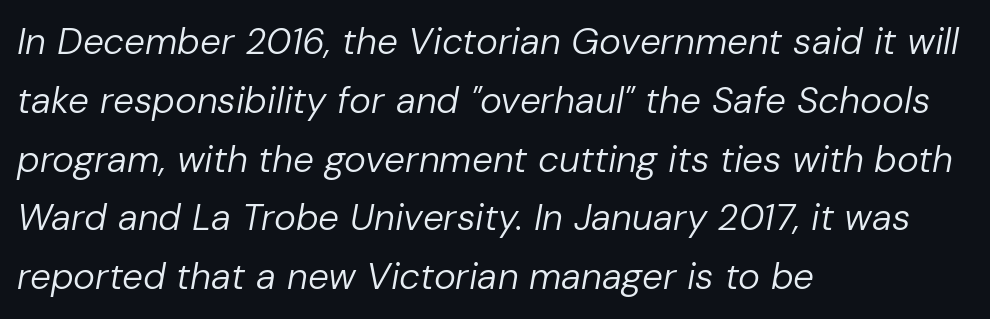
{"italic": "yes", "lean": "right", "slant_degrees": 10, "bold": "no", "weight": "regular", "width": "normal", "stroke_contrast": "low", "x_height": "medium", "monospaced": "no", "underline": "no", "align": "left", "line_spacing": "normal", "line_spacing_ratio": 1.59, "letter_spacing": "normal", "letter_spacing_em": 0.0, "glyph_px": 37}
